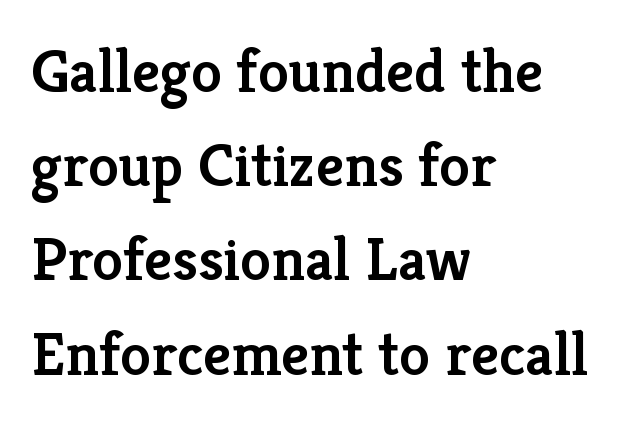
{"serif": "yes", "italic": "no", "bold": "semi", "weight": "semibold", "width": "normal", "stroke_contrast": "low", "x_height": "medium", "monospaced": "no", "underline": "no", "align": "left", "line_spacing": "normal", "line_spacing_ratio": 1.52, "letter_spacing": "normal", "letter_spacing_em": 0.0, "glyph_px": 62}
